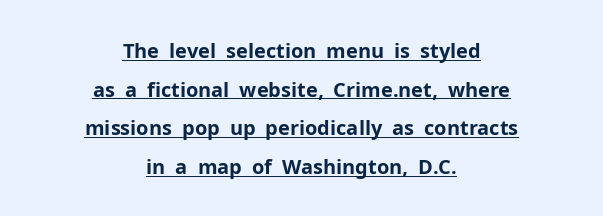
{"italic": "no", "bold": "yes", "underline": "yes", "align": "center", "line_spacing": "loose", "line_spacing_ratio": 1.93, "letter_spacing": "normal", "letter_spacing_em": 0.0, "glyph_px": 20}
